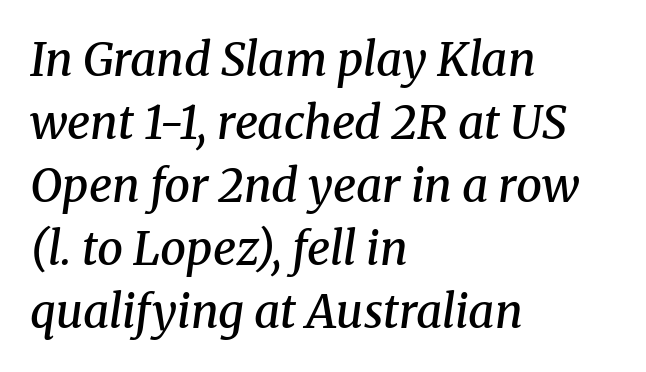
Q: Is the text bold? A: Semi-bold.
Q: Is the text italic (slanted)? A: Yes, it leans right by about 8 degrees.
Q: Is the typeface a serif or a sans-serif typeface? A: Serif.
Q: Is the text underlined? A: No.
Q: How is the paragraph aligned? A: Left-aligned.
Q: Is the spacing between letters normal or unusually wide? A: Normal.
Q: Is the spacing between lines tight, normal or loose? A: Normal.
Q: Width (condensed, normal, or wide)? A: Normal.
Q: Stroke contrast? A: Medium.
Q: x-height? A: Medium.
Q: Monospaced? A: No.
